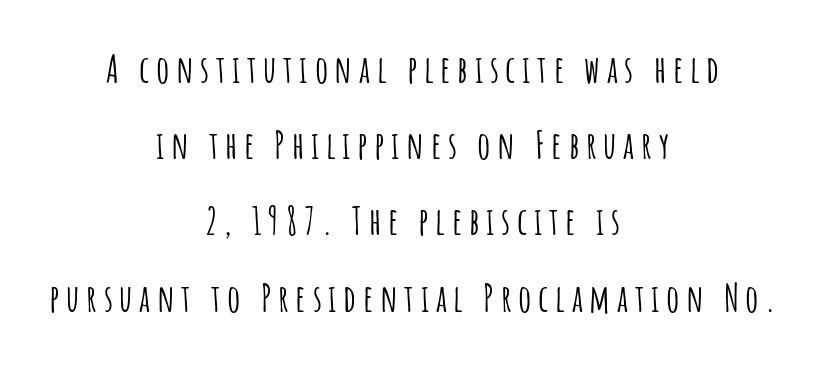
The image shows 37 px condensed sans-serif type, upright; set centered, loose line spacing (2.06x), not underlined; low stroke contrast and a large x-height.
